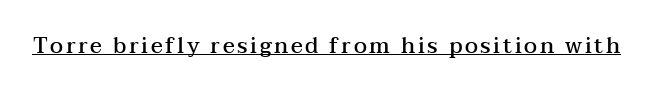
How heavy is the stroke? Medium-heavy — a semibold, shy of bold. It's the straight-up-and-down kind of type. A rule runs beneath these lines of type.
